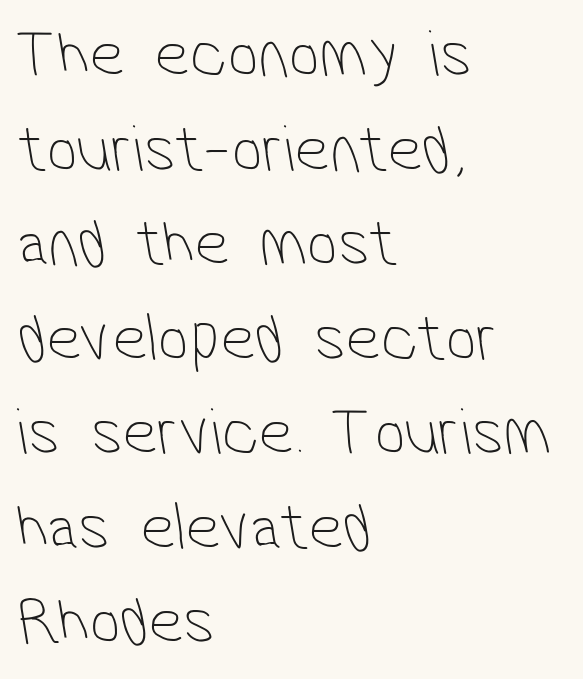
The image shows 68 px thin, condensed sans-serif type; set left-aligned, normal line spacing (1.39x), normal letter spacing, not underlined; low stroke contrast and a medium x-height.
